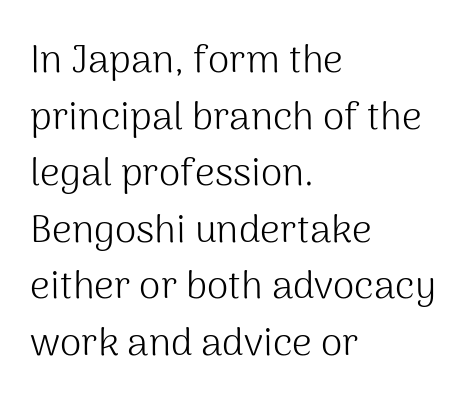
Q: Is the text bold? A: No.
Q: Is the text italic (slanted)? A: No, it is upright.
Q: Is the typeface a serif or a sans-serif typeface? A: Sans-serif.
Q: Is the text underlined? A: No.
Q: How is the paragraph aligned? A: Left-aligned.
Q: Is the spacing between letters normal or unusually wide? A: Normal.
Q: Is the spacing between lines tight, normal or loose? A: Normal.
Q: Width (condensed, normal, or wide)? A: Normal.
Q: Stroke contrast? A: Medium.
Q: x-height? A: Medium.
Q: Monospaced? A: No.
